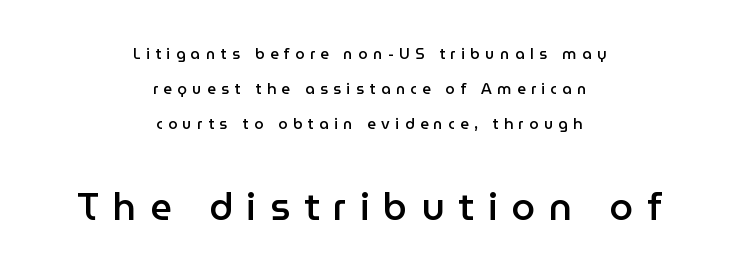
{"serif": "no", "italic": "no", "bold": "semi", "weight": "semibold", "width": "normal", "stroke_contrast": "low", "x_height": "medium", "monospaced": "no", "underline": "no", "align": "center", "line_spacing": "loose", "line_spacing_ratio": 2.33, "letter_spacing": "wide", "letter_spacing_em": 0.36, "larger_block": "second", "size_ratio": 2.53, "glyph_px": 38}
